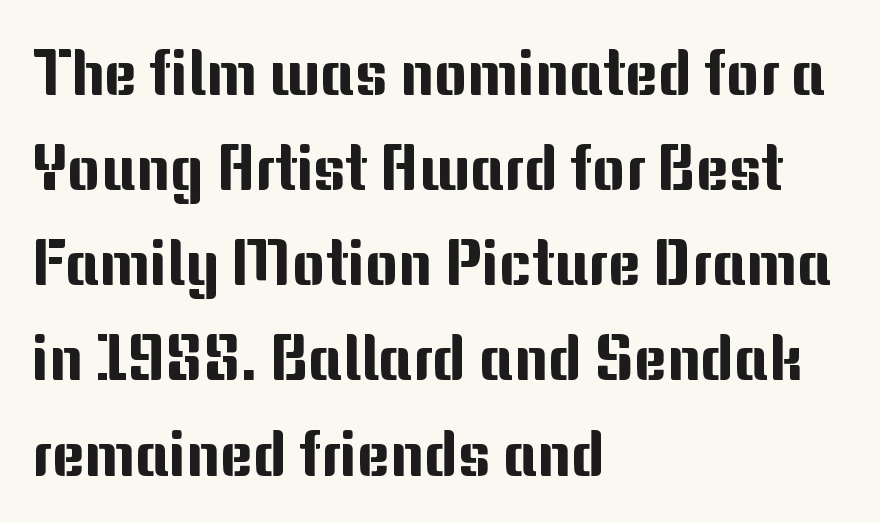
Typographically, this falls in the sans-serif category. Bare-footed words on every line. The line-height multiplier appears to be the usual default. Think of a printed novel: that variable character pitch is what you see here.
